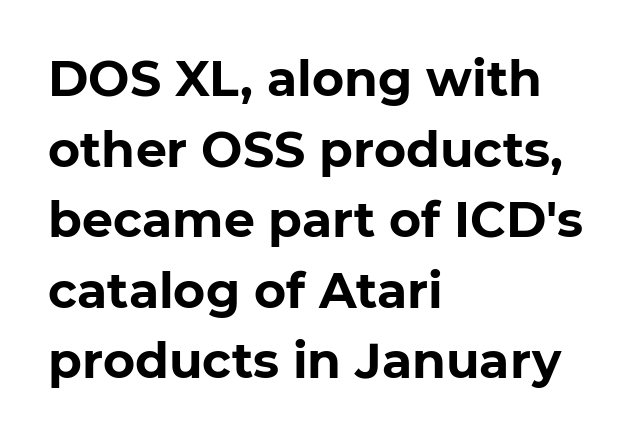
The image shows 49 px bold sans-serif type; set left-aligned, normal line spacing (1.44x), normal letter spacing, not underlined; low stroke contrast and a medium x-height.
